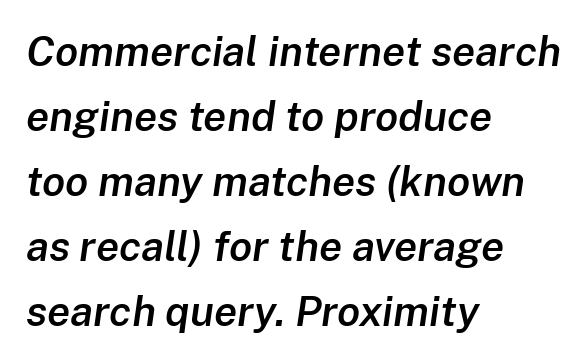
Where is the straight margin? On the left. The letters advance in unequal steps, a hallmark of proportional type. The text carries the slant typical of an italic or oblique font. Anything drawn beneath the words? Only blank space.
